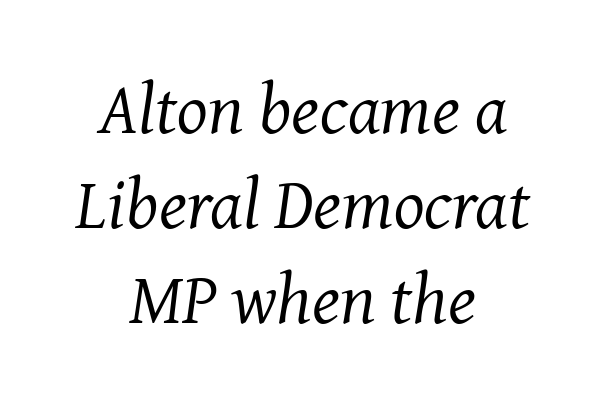
{"serif": "yes", "italic": "yes", "lean": "right", "slant_degrees": 8, "bold": "no", "weight": "regular", "width": "normal", "stroke_contrast": "medium", "x_height": "medium", "monospaced": "no", "underline": "no", "align": "center", "line_spacing": "normal", "line_spacing_ratio": 1.32, "letter_spacing": "normal", "letter_spacing_em": 0.0, "glyph_px": 72}
